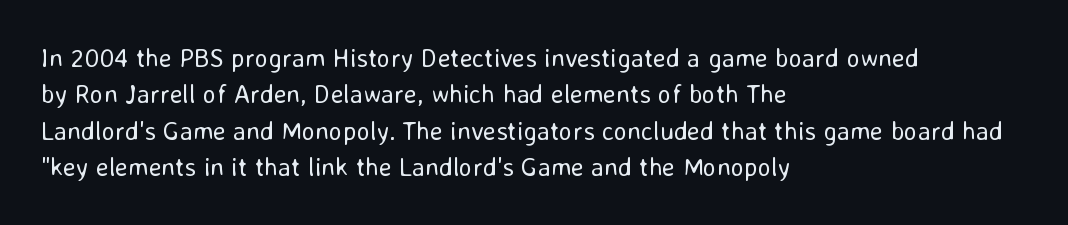
Short and long lines alike share a common starting point at left. The typeface has the unassuming heft of standard copy or less. Is the letter spacing exaggerated? No — it looks like the ordinary default. Has an underline been added? It has not. Posture: vertical.
